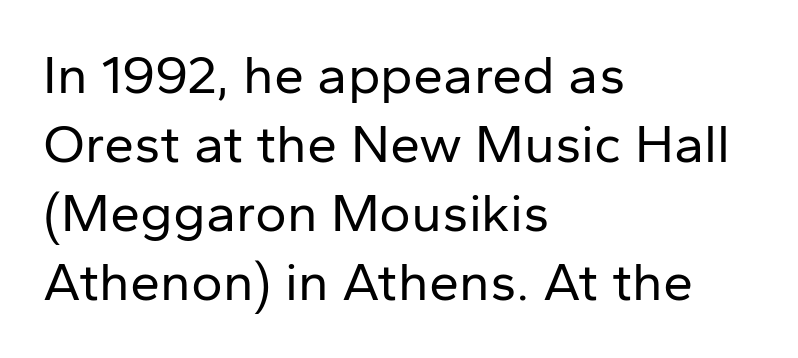
The image shows 54 px regular-weight sans-serif type, upright; set left-aligned, normal line spacing (1.28x), normal letter spacing, not underlined; low stroke contrast and a medium x-height.
